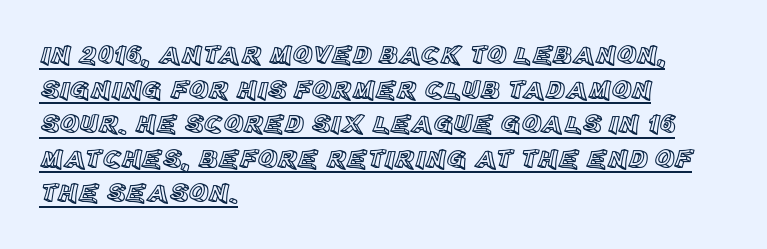
What decoration does the sample have? An underline. Notice how descenders clear the ascenders below comfortably — that's standard leading. These lines stack with their left ends in a neat column. Honestly, the letter spacing is just normal — you wouldn't notice it.
